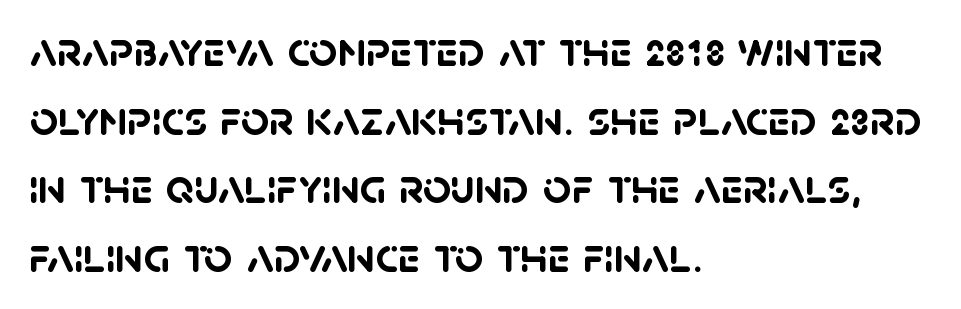
Weight check: bold — yes, fully. The specimen omits any rule beneath the text block's lines. Successive baselines arrive at the customary interval. Is this a sans? Yes — the strokes have no serifs. The ragged edge is on the right, which tells us the setting is flush left. Do the characters align in a grid? No, the font is proportional.
